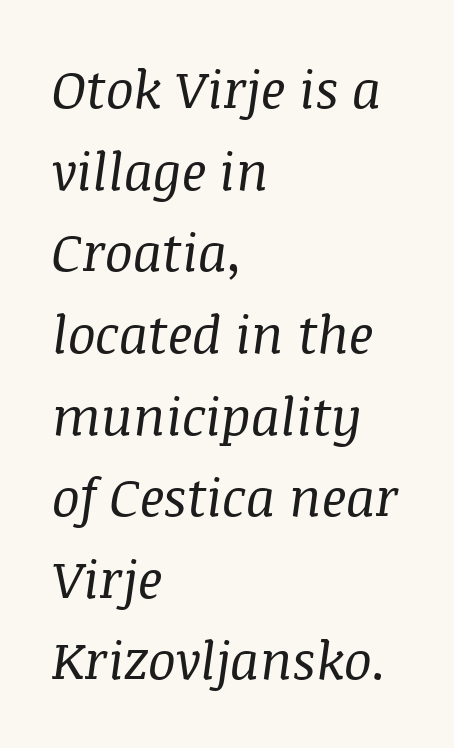
Q: Is the text bold? A: No.
Q: Is the text italic (slanted)? A: Yes, it leans right by about 8 degrees.
Q: Is the typeface a serif or a sans-serif typeface? A: Serif.
Q: Is the text underlined? A: No.
Q: How is the paragraph aligned? A: Left-aligned.
Q: Is the spacing between letters normal or unusually wide? A: Normal.
Q: Is the spacing between lines tight, normal or loose? A: Normal.
Q: Width (condensed, normal, or wide)? A: Normal.
Q: Stroke contrast? A: Medium.
Q: x-height? A: Large.
Q: Monospaced? A: No.
